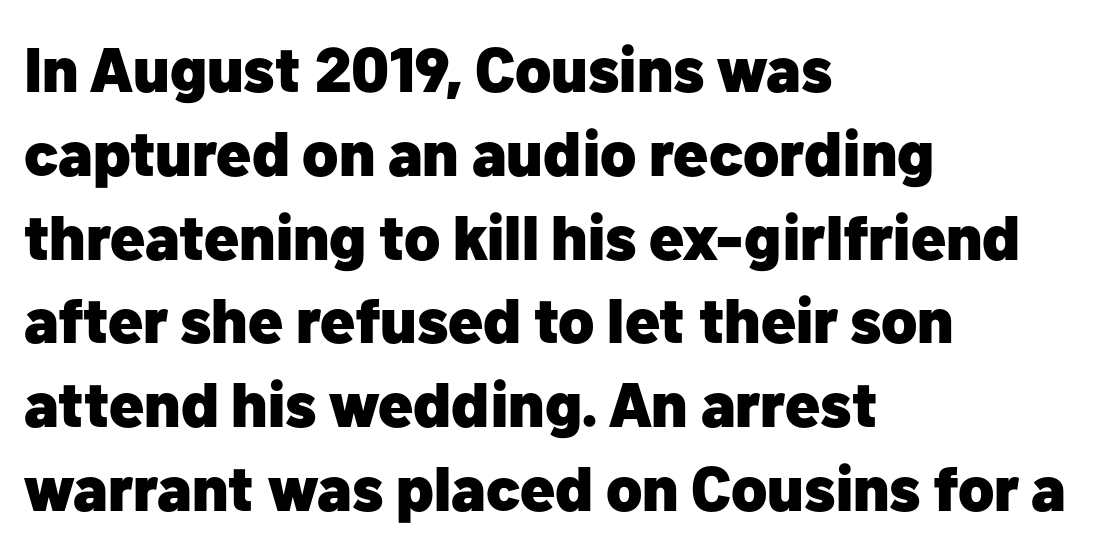
The font is running at its bold setting. Reading down the block, your eye returns to a fixed left position each line. This sample keeps an unexceptional amount of space between lines. Spacing verdict: proportional, widths tailored to each character. Descenders hang freely into open space.
